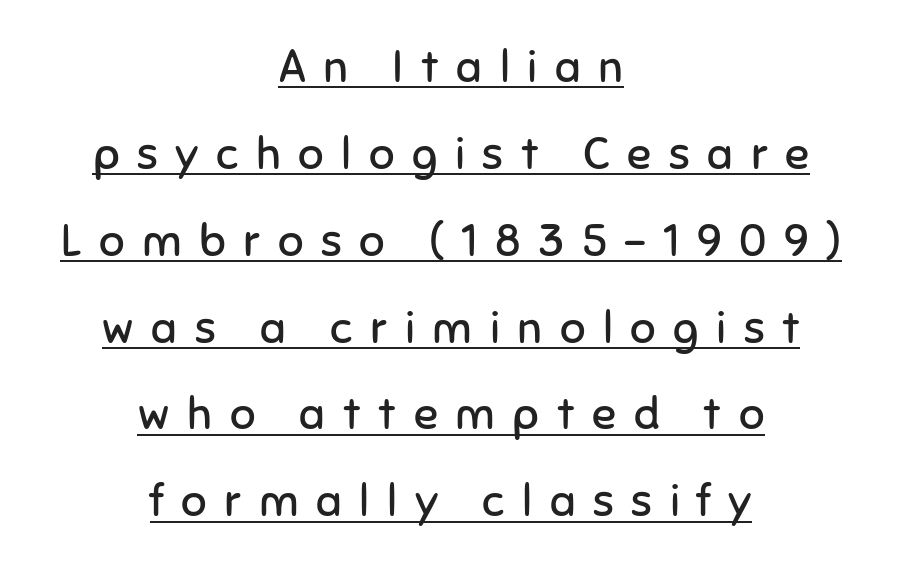
The image shows 45 px regular-weight sans-serif type, upright; set centered, loose line spacing (1.93x), unusually wide letter spacing (+0.39 em), underlined; low stroke contrast and a medium x-height.
